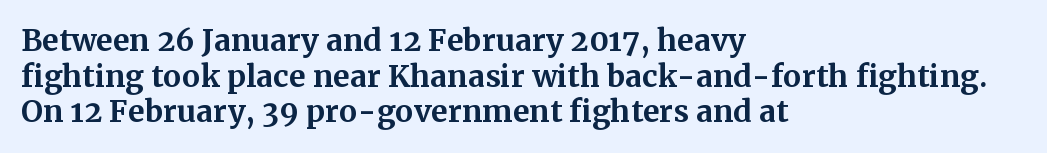
Q: Is the text bold? A: Yes.
Q: Is the text italic (slanted)? A: No, it is upright.
Q: Is the typeface a serif or a sans-serif typeface? A: Serif.
Q: Is the text underlined? A: No.
Q: How is the paragraph aligned? A: Left-aligned.
Q: Is the spacing between letters normal or unusually wide? A: Normal.
Q: Width (condensed, normal, or wide)? A: Normal.
Q: Stroke contrast? A: Medium.
Q: x-height? A: Medium.
Q: Monospaced? A: No.
